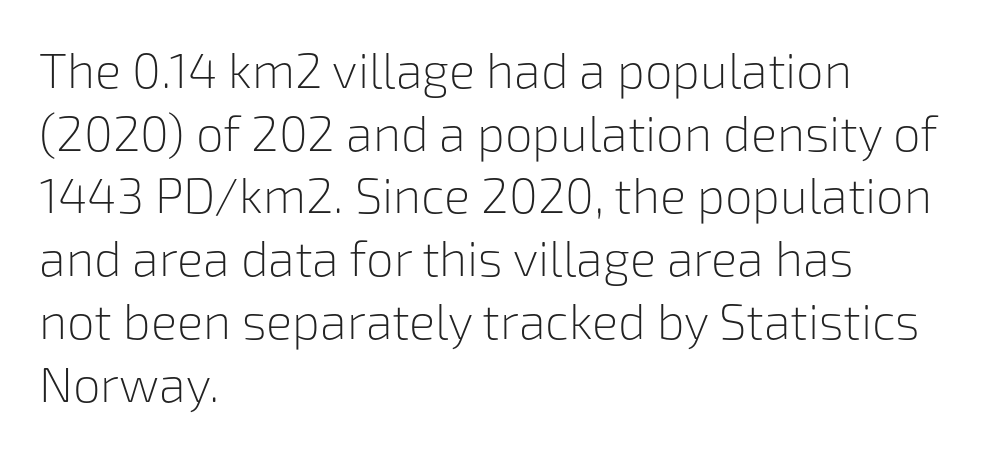
You could not count columns in this text — the font is proportionally spaced. The font's upright variant was chosen for this text. The rendering uses a moderate line-height, typical for paragraphs. Nope, no serifs anywhere on these letters. Horizontal alignment here is leftward, the default for most running prose. Nothing heavy about these letters — not bold at all.
